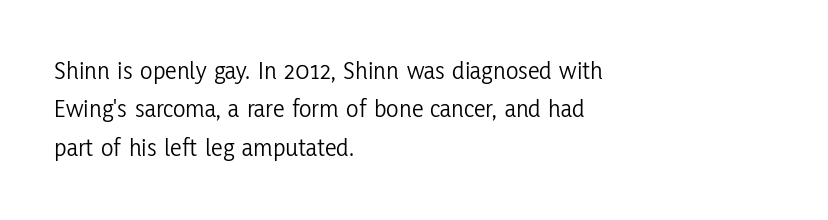
The image shows 26 px text type, upright; set left-aligned, normal line spacing (1.48x), normal letter spacing, not underlined.
